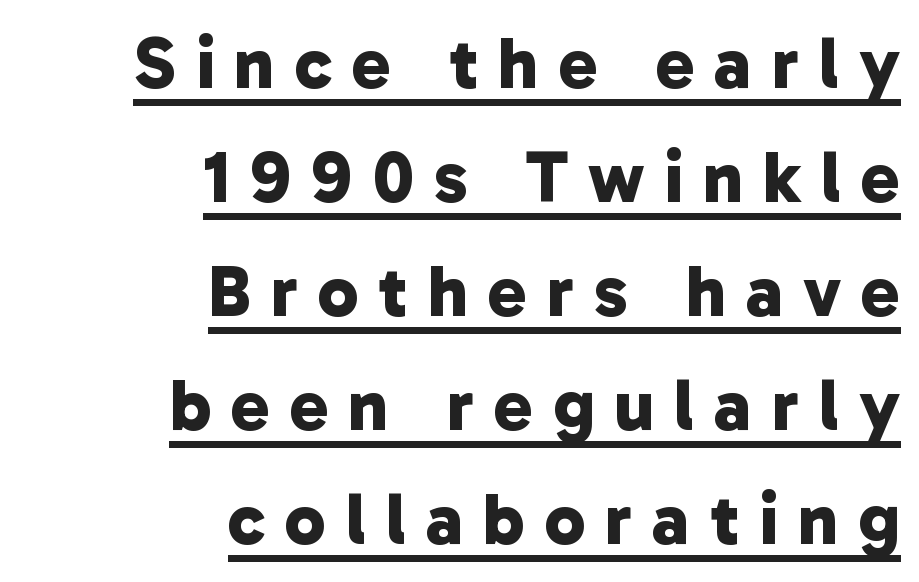
The image shows 73 px bold sans-serif type; set right-aligned, normal line spacing (1.56x), unusually wide letter spacing (+0.27 em), underlined; low stroke contrast and a medium x-height.
